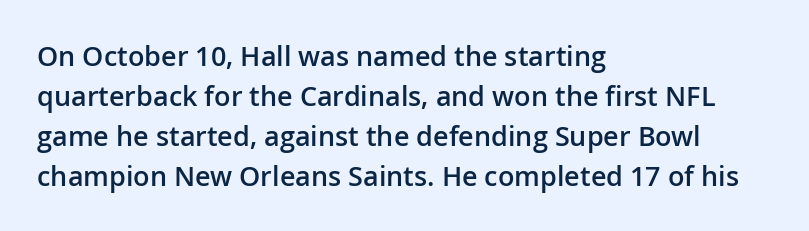
Q: Is the text bold? A: Semi-bold.
Q: Is the text italic (slanted)? A: No, it is upright.
Q: Is the text underlined? A: No.
Q: How is the paragraph aligned? A: Left-aligned.
Q: Is the spacing between letters normal or unusually wide? A: Normal.
Q: Is the spacing between lines tight, normal or loose? A: Normal.
